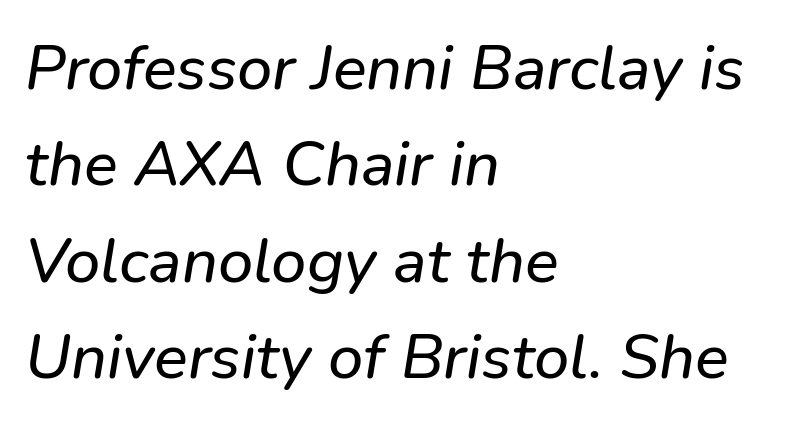
The image shows 63 px text type, italic (leaning right); set left-aligned, normal line spacing (1.53x), normal letter spacing, not underlined; low stroke contrast and a medium x-height.
